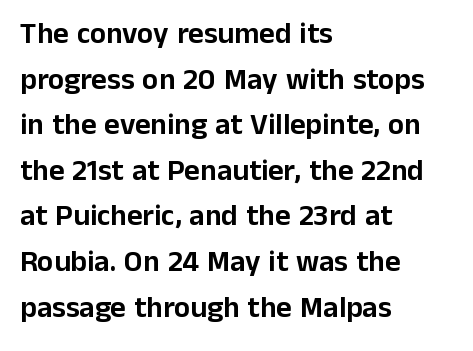
{"serif": "no", "italic": "no", "width": "normal", "stroke_contrast": "low", "x_height": "medium", "monospaced": "no", "underline": "no", "align": "left", "line_spacing": "normal", "line_spacing_ratio": 1.52, "letter_spacing": "normal", "letter_spacing_em": 0.0, "glyph_px": 30}
